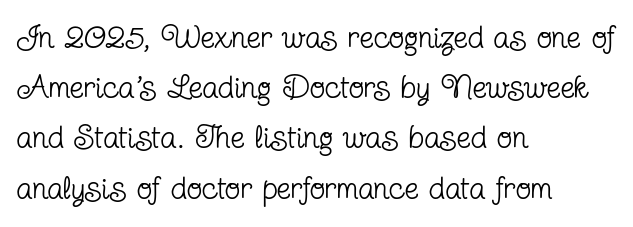
The image shows 32 px regular-weight, condensed serif type, upright; set left-aligned, normal line spacing (1.57x), normal letter spacing, not underlined; low stroke contrast and a medium x-height.
